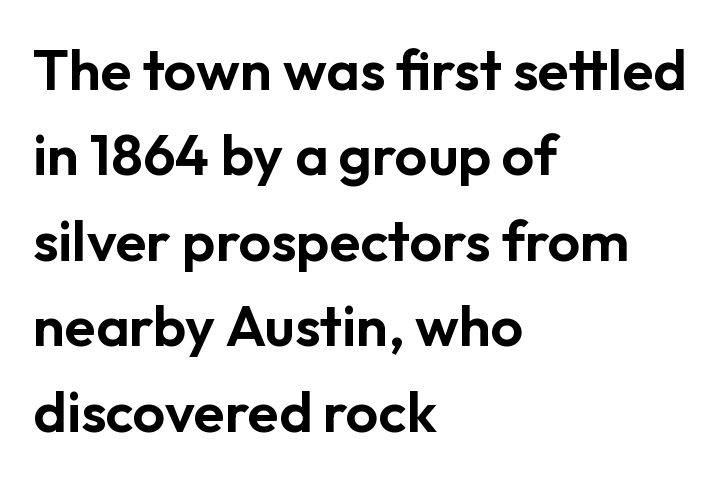
The image shows 57 px sans-serif type, upright; set left-aligned, normal line spacing (1.5x), normal letter spacing, not underlined; low stroke contrast and a medium x-height.
